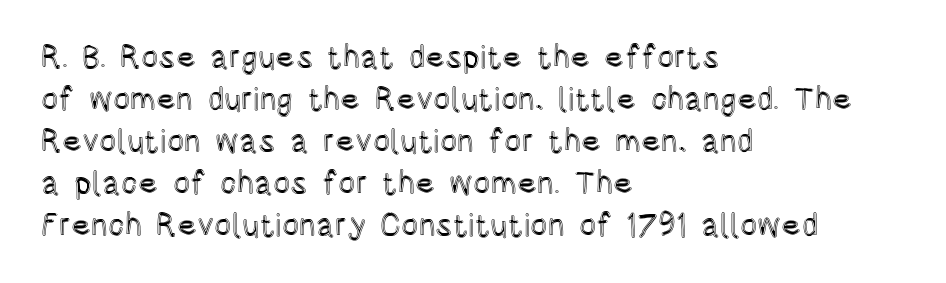
Q: Is the text italic (slanted)? A: No, it is upright.
Q: Is the text underlined? A: No.
Q: How is the paragraph aligned? A: Left-aligned.
Q: Is the spacing between letters normal or unusually wide? A: Normal.
Q: Is the spacing between lines tight, normal or loose? A: Normal.
Q: Width (condensed, normal, or wide)? A: Condensed.
Q: x-height? A: Large.
Q: Monospaced? A: No.
